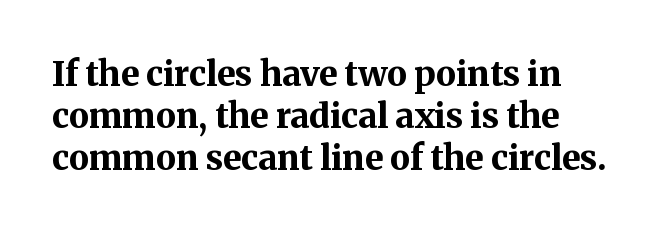
Q: Is the text bold? A: Yes.
Q: Is the text italic (slanted)? A: No, it is upright.
Q: Is the typeface a serif or a sans-serif typeface? A: Serif.
Q: Is the text underlined? A: No.
Q: How is the paragraph aligned? A: Left-aligned.
Q: Is the spacing between letters normal or unusually wide? A: Normal.
Q: Width (condensed, normal, or wide)? A: Normal.
Q: Stroke contrast? A: Medium.
Q: x-height? A: Medium.
Q: Monospaced? A: No.
